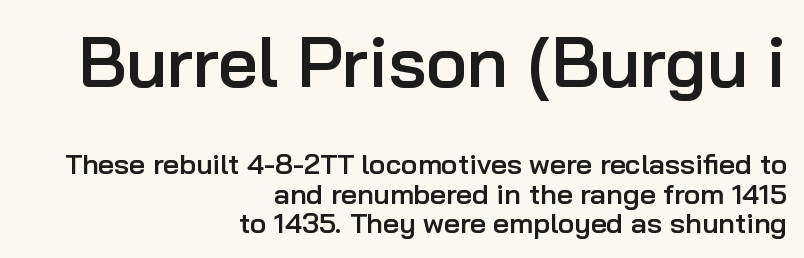
{"serif": "no", "italic": "no", "bold": "semi", "weight": "semibold", "width": "normal", "stroke_contrast": "low", "x_height": "medium", "monospaced": "no", "underline": "no", "align": "right", "line_spacing": "tight", "line_spacing_ratio": 1.05, "letter_spacing": "normal", "letter_spacing_em": 0.0, "larger_block": "first", "size_ratio": 2.5, "glyph_px": 70}
